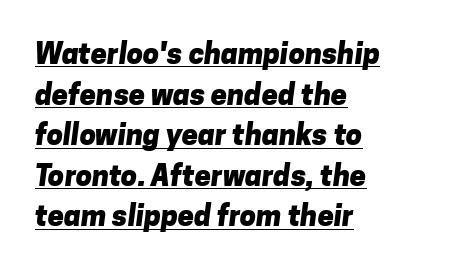
The letters advance in unequal steps, a hallmark of proportional type. The glyphs have the mass of a bold cut. Serifs: no, the terminals of the letterforms are clean. Leading: standard. Somebody hit Ctrl+U on this one — the words are underlined. Inter-character spacing is left at the font's built-in metrics.
